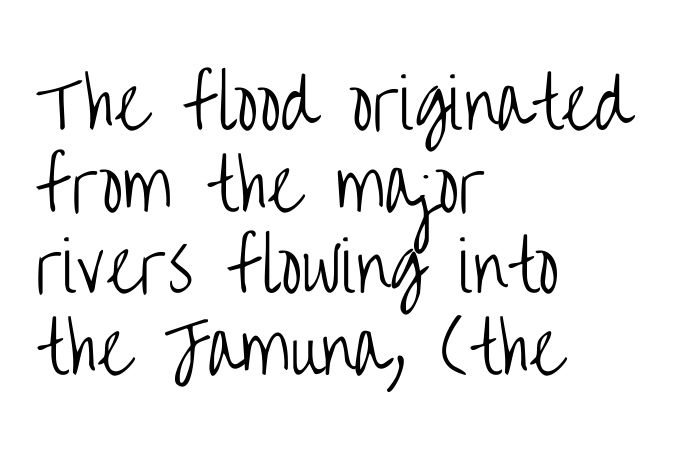
Is this a fixed-width face? No — the glyphs have proportional, varying widths. The face looks like a standard text weight, possibly lighter. If you drew a line through each stem, it would be perfectly vertical. Line starts are locked; line ends wander.
